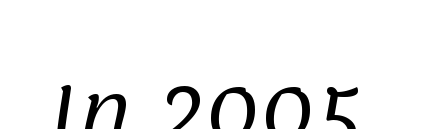
Stems and bowls with no extra thickness — not bold. The rendering uses natural spacing where letterforms have individual widths. This sample uses a sans-serif face. Honestly, the letter spacing is just normal — you wouldn't notice it. Each line of the rendering has a horizontal stroke beneath the glyphs.
